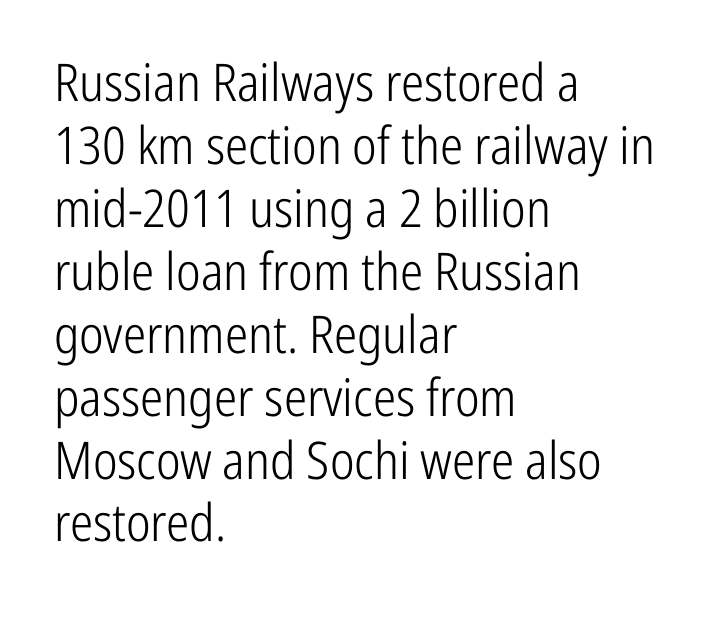
The image shows 52 px light, condensed sans-serif type, upright; set left-aligned, line spacing 1.21x, normal letter spacing, not underlined; low stroke contrast and a medium x-height.
